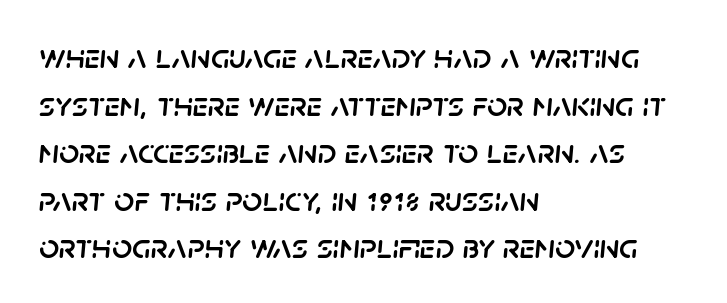
A classic flush-left, rag-right setting is used for this passage. The whole block is typeset with a tilt. Normally led — the rows are evenly, conventionally spaced. The rendering uses natural spacing where letterforms have individual widths. The baseline area is clear.
